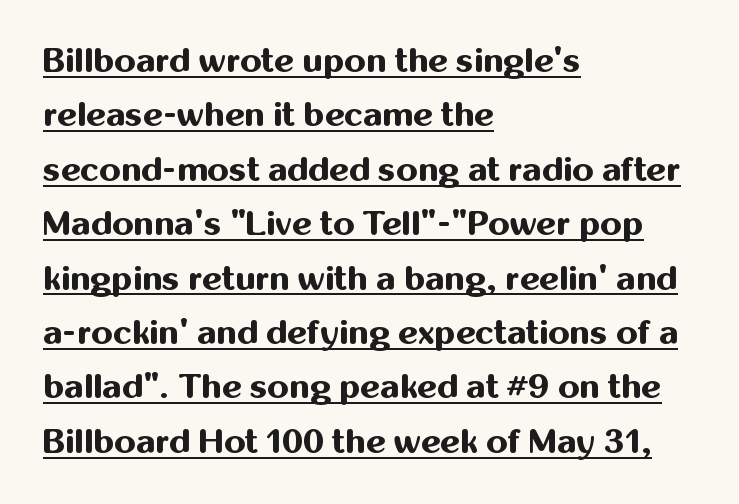
The image shows 34 px bold sans-serif type, upright; set left-aligned, normal line spacing (1.6x), normal letter spacing, underlined; medium stroke contrast and a medium x-height.
